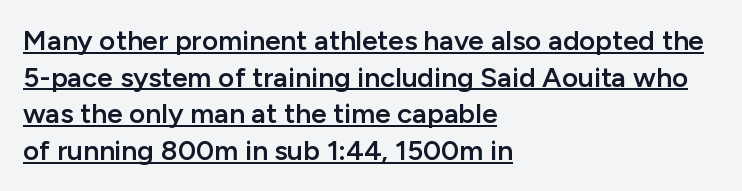
This block has exactly the height ordinary leading produces. These lines are rendered in a variable-pitch font. Does the weight exceed regular? Yes, but only to semibold. Caption: lettering with a line underneath.
